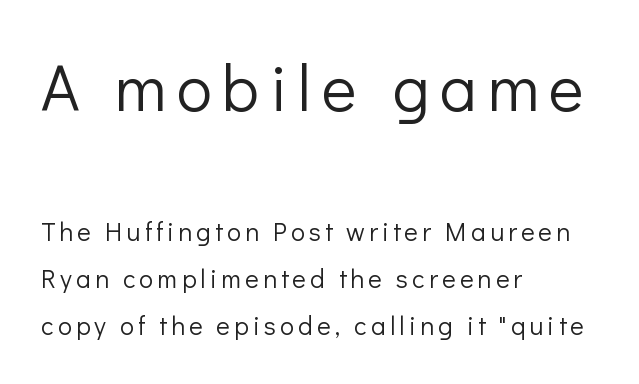
{"serif": "no", "italic": "no", "bold": "no", "weight": "light", "width": "normal", "stroke_contrast": "low", "x_height": "medium", "monospaced": "no", "underline": "no", "align": "left", "line_spacing_ratio": 1.81, "larger_block": "first", "size_ratio": 2.54, "glyph_px": 66}
